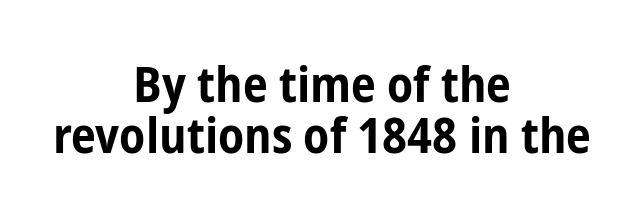
The image shows 50 px bold, condensed sans-serif type, upright; set centered, tight line spacing (1.03x), normal letter spacing, not underlined; low stroke contrast and a medium x-height.
